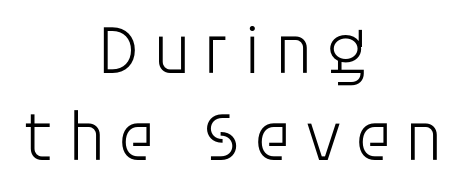
{"serif": "no", "italic": "no", "bold": "no", "weight": "light", "width": "normal", "stroke_contrast": "low", "x_height": "large", "monospaced": "no", "underline": "no", "align": "center", "line_spacing_ratio": 1.24, "glyph_px": 70}
